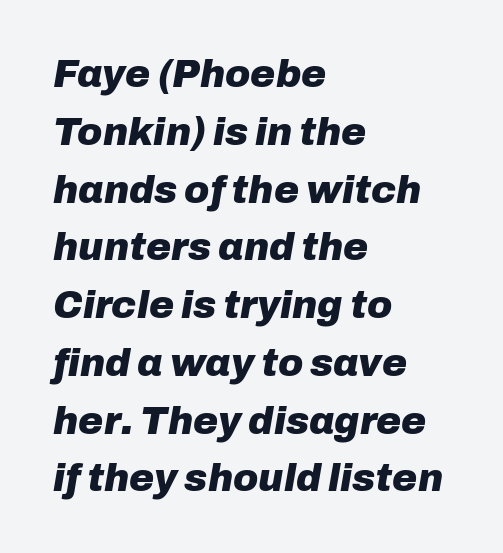
The image shows 38 px heavy type, italic (leaning right); set left-aligned, normal line spacing (1.52x), normal letter spacing, not underlined; low stroke contrast and a medium x-height.
